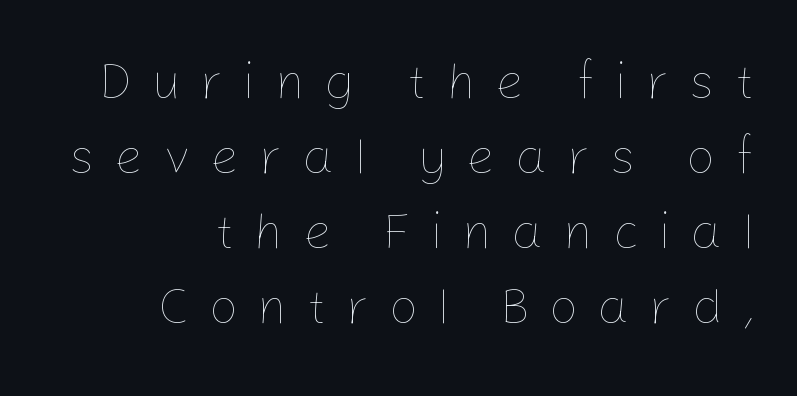
Q: Is the text bold? A: No.
Q: Is the text italic (slanted)? A: No, it is upright.
Q: Is the text underlined? A: No.
Q: How is the paragraph aligned? A: Right-aligned.
Q: Is the spacing between letters normal or unusually wide? A: Unusually wide.
Q: Is the spacing between lines tight, normal or loose? A: Normal.
Q: Width (condensed, normal, or wide)? A: Normal.
Q: Stroke contrast? A: Low.
Q: x-height? A: Medium.
Q: Monospaced? A: No.
